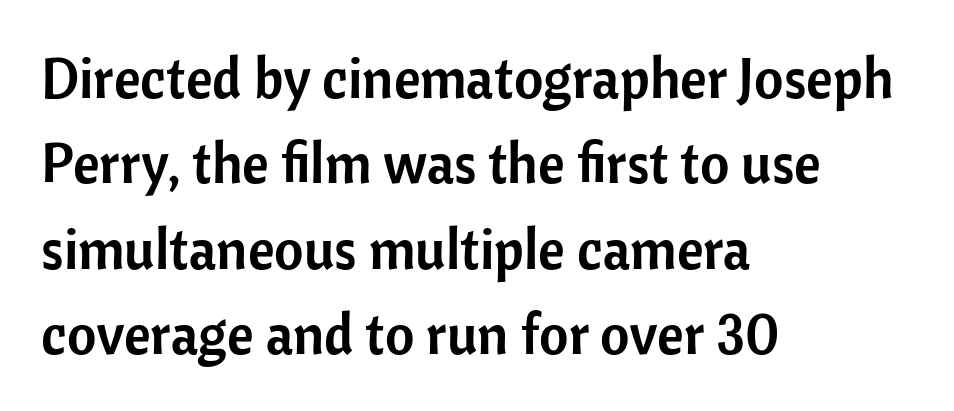
Q: Is the text italic (slanted)? A: No, it is upright.
Q: Is the typeface a serif or a sans-serif typeface? A: Sans-serif.
Q: Is the text underlined? A: No.
Q: How is the paragraph aligned? A: Left-aligned.
Q: Is the spacing between letters normal or unusually wide? A: Normal.
Q: Is the spacing between lines tight, normal or loose? A: Normal.
Q: Width (condensed, normal, or wide)? A: Normal.
Q: Stroke contrast? A: Low.
Q: x-height? A: Medium.
Q: Monospaced? A: No.
